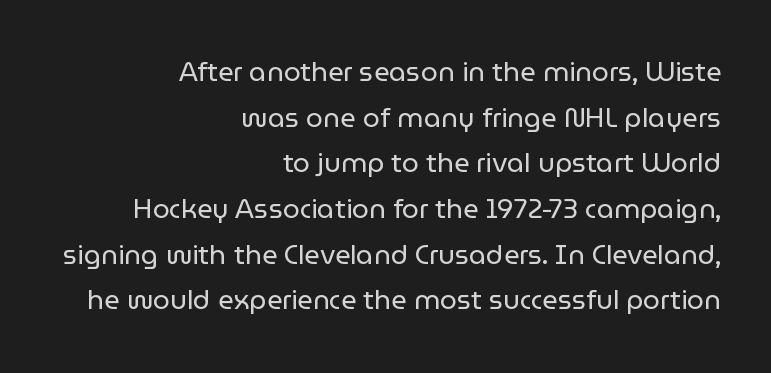
{"italic": "no", "bold": "no", "underline": "no", "align": "right", "line_spacing": "normal", "line_spacing_ratio": 1.69, "letter_spacing": "normal", "letter_spacing_em": 0.0, "glyph_px": 27}
